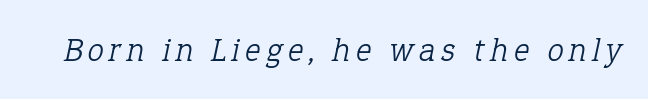
Q: Is the text bold? A: No.
Q: Is the text italic (slanted)? A: Yes, it leans right by about 12 degrees.
Q: Is the typeface a serif or a sans-serif typeface? A: Serif.
Q: Is the text underlined? A: No.
Q: Width (condensed, normal, or wide)? A: Normal.
Q: Stroke contrast? A: Low.
Q: x-height? A: Medium.
Q: Monospaced? A: No.
